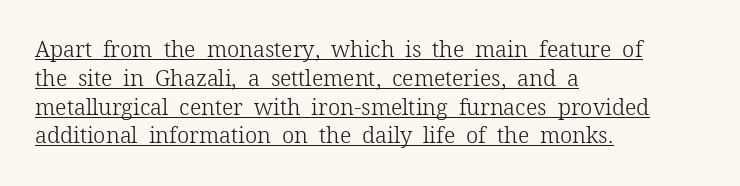
Q: Is the text bold? A: No.
Q: Is the text italic (slanted)? A: No, it is upright.
Q: Is the text underlined? A: Yes.
Q: How is the paragraph aligned? A: Left-aligned.
Q: Is the spacing between letters normal or unusually wide? A: Normal.
Q: Is the spacing between lines tight, normal or loose? A: Normal.
